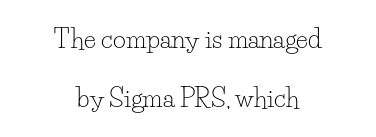
The image shows 25 px text type, upright; set centered, loose line spacing (2.36x), normal letter spacing, not underlined.
